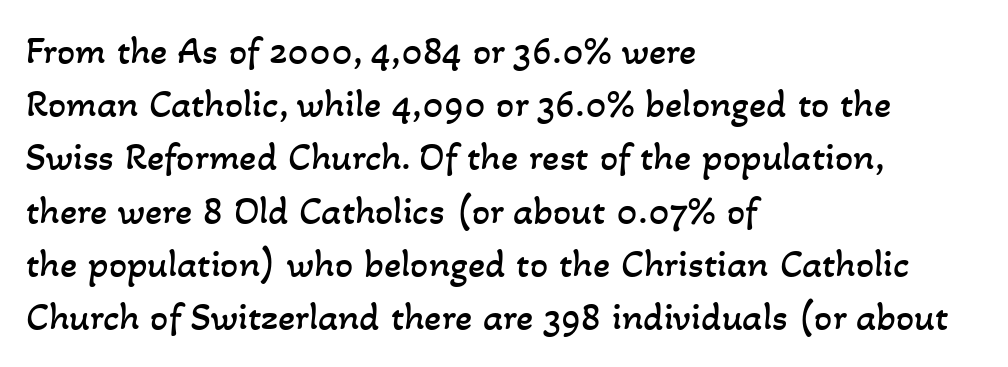
The image shows 40 px regular-weight type; set left-aligned, normal line spacing (1.33x), normal letter spacing, not underlined; low stroke contrast and a small x-height.
